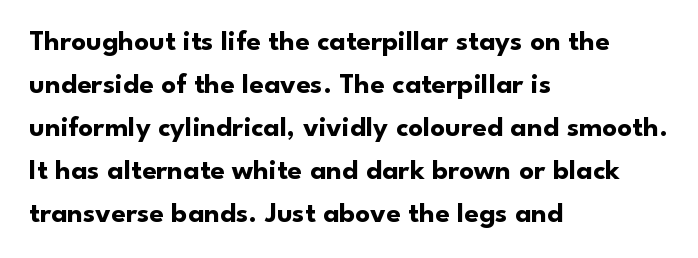
{"serif": "no", "italic": "no", "bold": "yes", "weight": "bold", "width": "normal", "stroke_contrast": "low", "x_height": "small", "monospaced": "no", "underline": "no", "align": "left", "line_spacing": "normal", "line_spacing_ratio": 1.48, "letter_spacing": "normal", "letter_spacing_em": 0.0, "glyph_px": 29}
